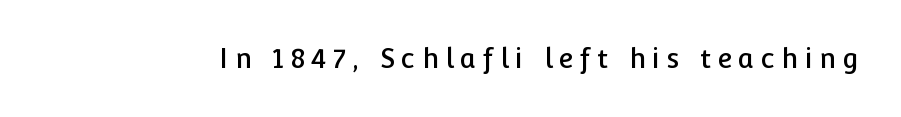
A typesetter would call this heavily tracked-out type. The font's upright variant was chosen for this text. Anything drawn beneath the words? Only blank space.
